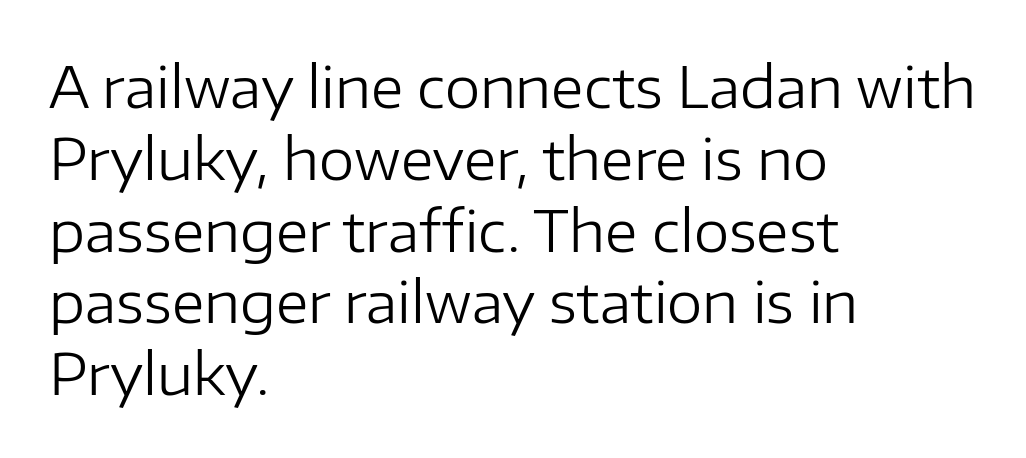
The characters display no serif detailing; their extremities are plain. Type without underlining. The passage shown is typed in a proportional face where columns would drift. Casual observation: everything's shoved over to the left. The line-height multiplier appears to be the usual default.
